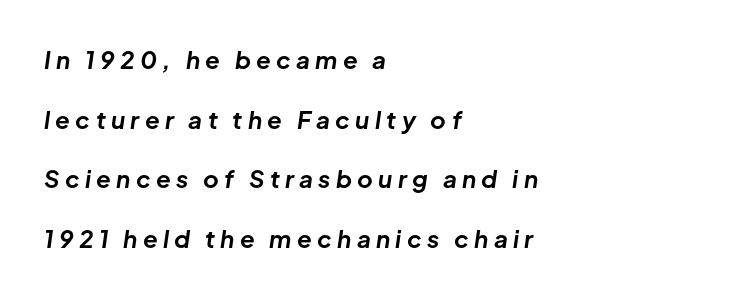
Q: Is the text bold? A: Yes.
Q: Is the text italic (slanted)? A: Yes, it leans right by about 8 degrees.
Q: Is the text underlined? A: No.
Q: How is the paragraph aligned? A: Left-aligned.
Q: Is the spacing between letters normal or unusually wide? A: Unusually wide.
Q: Is the spacing between lines tight, normal or loose? A: Loose.
